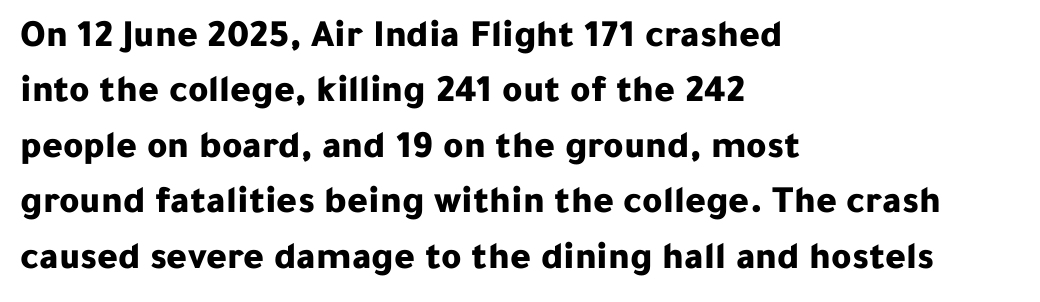
Is the type bold? Yes — the strokes are clearly thick and heavy. The rendering uses a moderate line-height, typical for paragraphs. The axis of the letterforms is exactly vertical. The area under the type is left untouched. A classic flush-left, rag-right setting is used for this passage.
